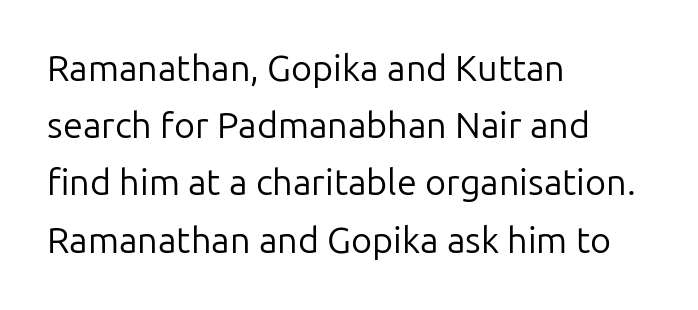
{"serif": "no", "italic": "no", "bold": "no", "weight": "regular", "width": "normal", "stroke_contrast": "low", "x_height": "medium", "monospaced": "no", "underline": "no", "align": "left", "line_spacing": "normal", "line_spacing_ratio": 1.59, "letter_spacing": "normal", "letter_spacing_em": 0.0, "glyph_px": 36}
